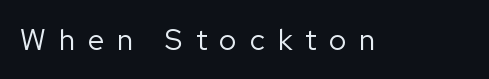
Q: Is the text bold? A: No.
Q: Is the text italic (slanted)? A: No, it is upright.
Q: Is the typeface a serif or a sans-serif typeface? A: Sans-serif.
Q: Is the text underlined? A: No.
Q: Is the spacing between letters normal or unusually wide? A: Unusually wide.
Q: Width (condensed, normal, or wide)? A: Normal.
Q: Stroke contrast? A: Low.
Q: x-height? A: Medium.
Q: Monospaced? A: No.
